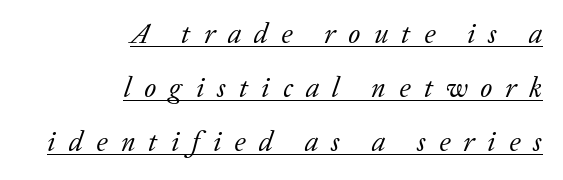
{"serif": "yes", "italic": "yes", "lean": "right", "slant_degrees": 20, "bold": "no", "weight": "regular", "width": "normal", "stroke_contrast": "low", "x_height": "medium", "monospaced": "no", "underline": "yes", "align": "right", "line_spacing": "loose", "line_spacing_ratio": 1.93, "letter_spacing": "wide", "letter_spacing_em": 0.47, "glyph_px": 28}
